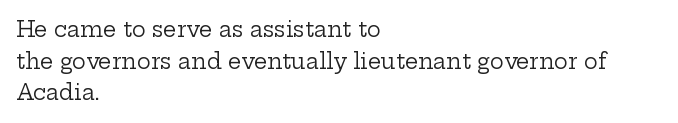
Q: Is the text bold? A: No.
Q: Is the text italic (slanted)? A: No, it is upright.
Q: Is the text underlined? A: No.
Q: How is the paragraph aligned? A: Left-aligned.
Q: Is the spacing between letters normal or unusually wide? A: Normal.
Q: Is the spacing between lines tight, normal or loose? A: Normal.
